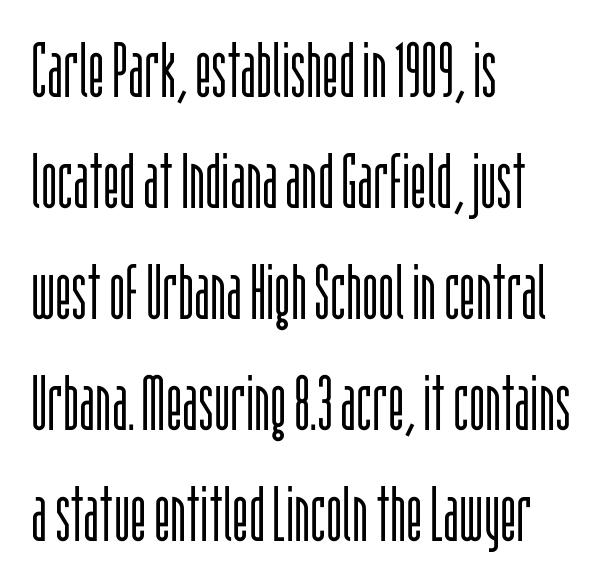
A roman cut, with each character standing at attention. What stands out about the letter spacing? Nothing — it is the standard amount. The lines sit at an ordinary, default distance from one another. The characters are drawn with everyday or finer stroke widths.
